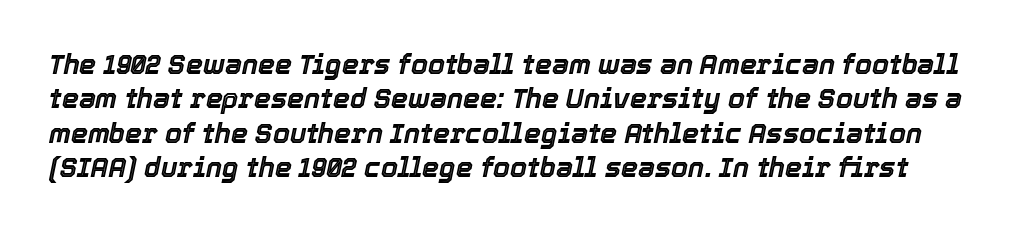
Q: Is the text italic (slanted)? A: Yes, it leans right by about 12 degrees.
Q: Is the text underlined? A: No.
Q: Is the spacing between letters normal or unusually wide? A: Normal.
Q: Is the spacing between lines tight, normal or loose? A: Normal.
